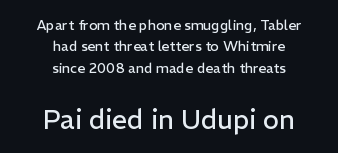
The image shows 27 px text type, upright; set centered, normal line spacing (1.53x), normal letter spacing, not underlined; the second (bottom) block is 1.93x larger.
